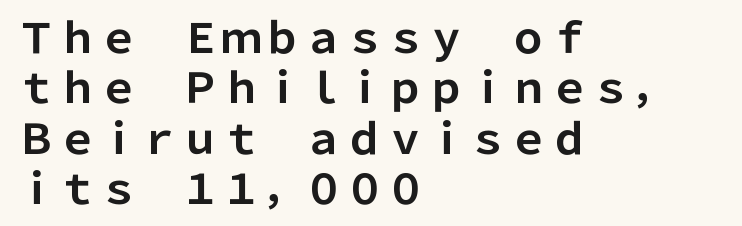
{"serif": "no", "italic": "no", "bold": "yes", "weight": "bold", "width": "normal", "stroke_contrast": "low", "x_height": "medium", "monospaced": "no", "underline": "no", "align": "left", "line_spacing_ratio": 1.23, "letter_spacing": "normal", "letter_spacing_em": 0.0, "glyph_px": 41}
